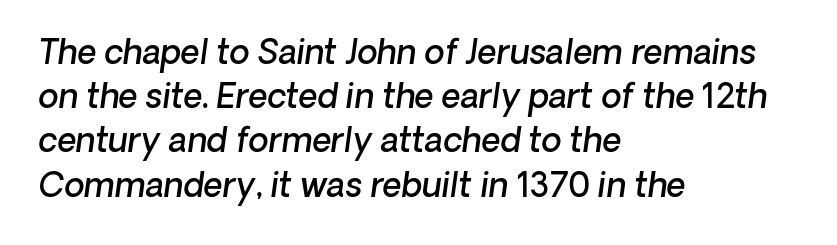
Note the varied advance widths — an 'i' is clearly narrower than an 'm'. The tracking reads as untouched default to a designer's eye. These lines carry some extra weight — a demibold, not a full bold. This rendering features lettering with no underline.
